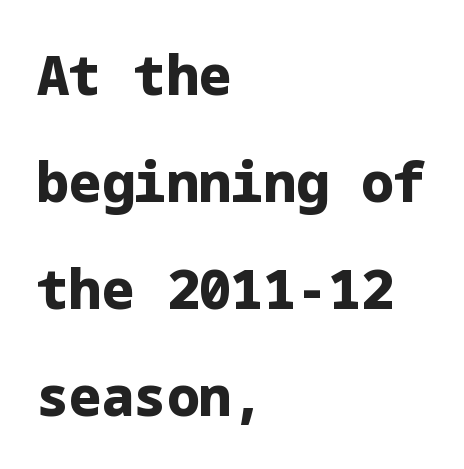
{"serif": "no", "italic": "no", "bold": "yes", "weight": "heavy", "width": "normal", "stroke_contrast": "low", "x_height": "medium", "underline": "no", "align": "left", "line_spacing": "loose", "line_spacing_ratio": 1.98, "letter_spacing": "normal", "letter_spacing_em": 0.0, "glyph_px": 54}
